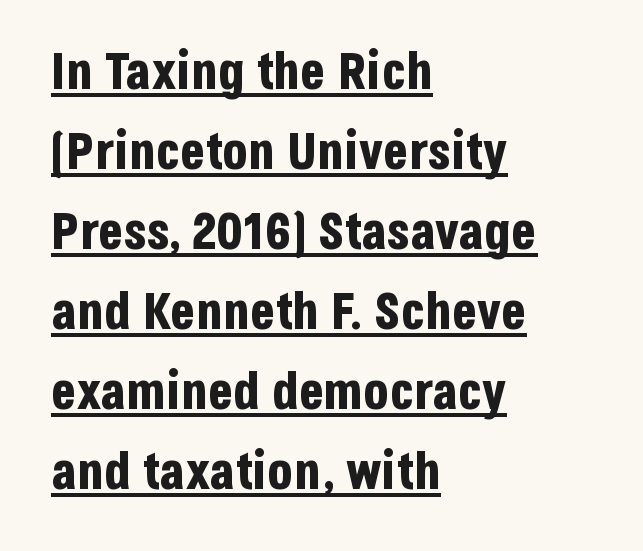
A roman cut, with each character standing at attention. Each letter keeps its own natural width here, so spacing adapts to shape. This block has exactly the height ordinary leading produces. The rendered words wear a rule along their underside. No feet cap the strokes, marking this as sans-serif type.
